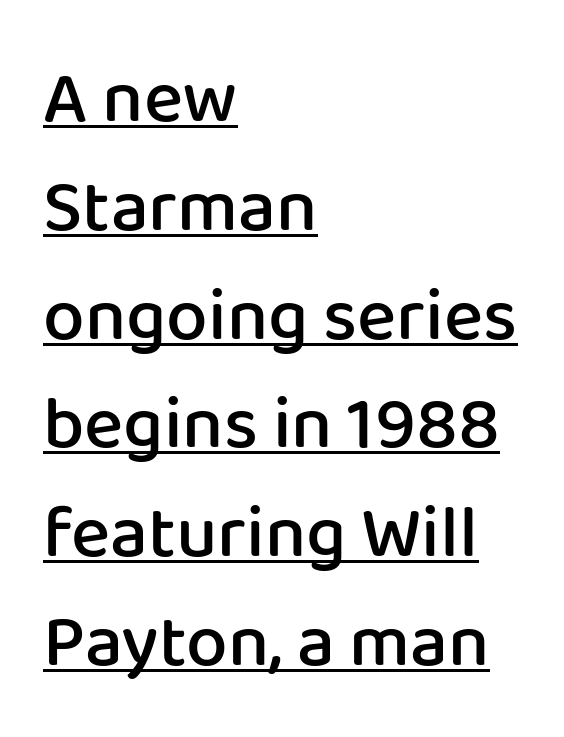
A typesetter would label this face a sans. The designer left line spacing at the default. A roman cut, with each character standing at attention. Look at the tracking — it's just the regular setting, nothing added. Caption: lettering with a line underneath. This is the in-between weight designers call semibold or demi.
